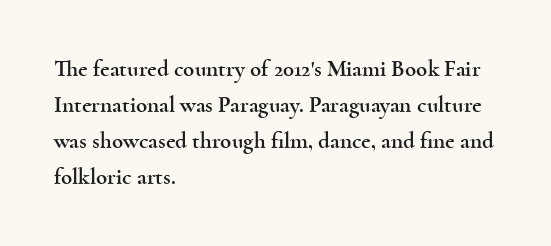
Regular leading. Check under the words: just untouched page. The type is set solid horizontally, with unmodified tracking. The paragraph has a hard left edge and a soft right edge.
